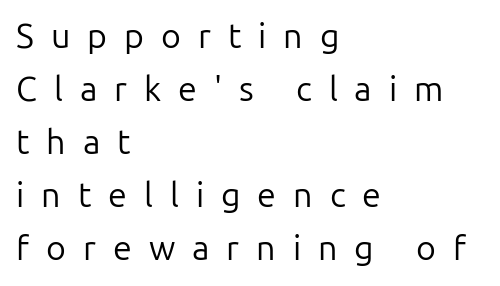
Glance below the letters and you will spot only blank space. These lines are rendered in a variable-pitch font. To sum up the face: it is a sans, with no serifs. Stems and bowls with no extra thickness — not bold.
